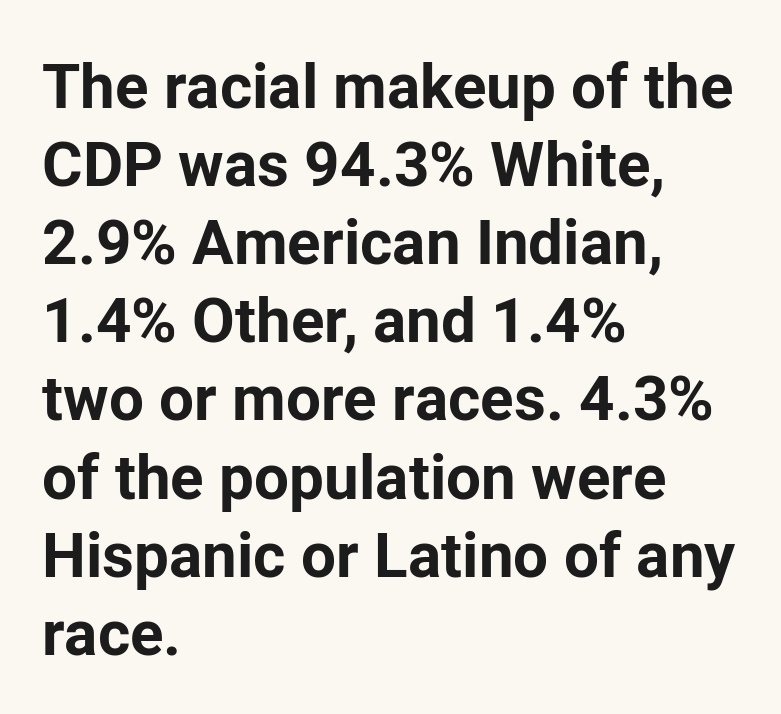
Q: Is the text bold? A: Yes.
Q: Is the text italic (slanted)? A: No, it is upright.
Q: Is the typeface a serif or a sans-serif typeface? A: Sans-serif.
Q: Is the text underlined? A: No.
Q: How is the paragraph aligned? A: Left-aligned.
Q: Is the spacing between letters normal or unusually wide? A: Normal.
Q: Is the spacing between lines tight, normal or loose? A: Normal.
Q: Width (condensed, normal, or wide)? A: Normal.
Q: Stroke contrast? A: Low.
Q: x-height? A: Medium.
Q: Monospaced? A: No.
